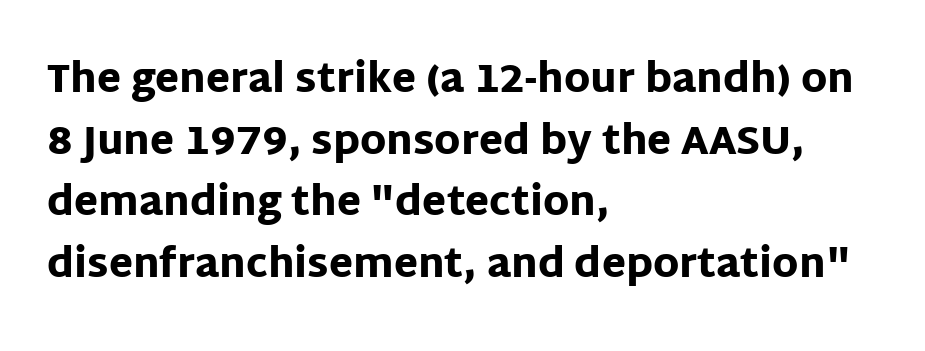
The image shows 39 px heavy sans-serif type, upright; set left-aligned, normal line spacing (1.58x), normal letter spacing, not underlined; low stroke contrast and a large x-height.
